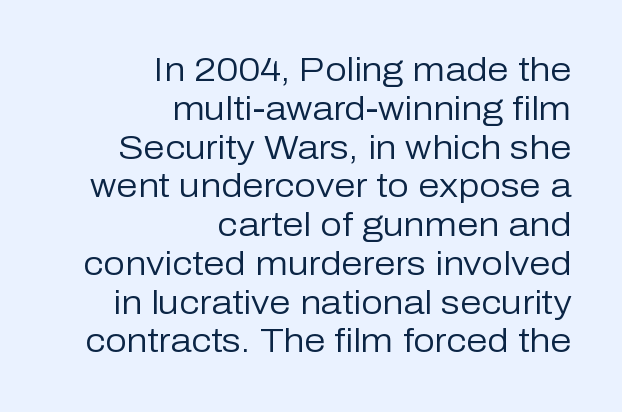
Q: Is the text bold? A: No.
Q: Is the text italic (slanted)? A: No, it is upright.
Q: Is the typeface a serif or a sans-serif typeface? A: Sans-serif.
Q: Is the text underlined? A: No.
Q: How is the paragraph aligned? A: Right-aligned.
Q: Is the spacing between letters normal or unusually wide? A: Normal.
Q: Is the spacing between lines tight, normal or loose? A: Tight.
Q: Width (condensed, normal, or wide)? A: Normal.
Q: Stroke contrast? A: Low.
Q: x-height? A: Medium.
Q: Monospaced? A: No.
